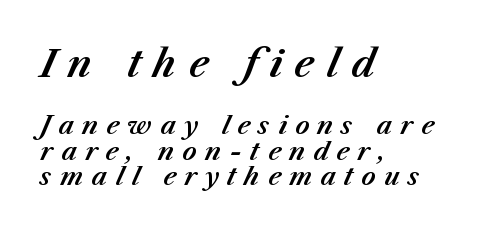
The foot of each line stays bare and open. Is this a fixed-width face? No — the glyphs have proportional, varying widths. The horizontal fit of the characters is loose and conspicuously gappy. Caption: upper text group enlarged, lower text group reduced. Line starts are locked; line ends wander. Emphasis-style slanted type is in use.
